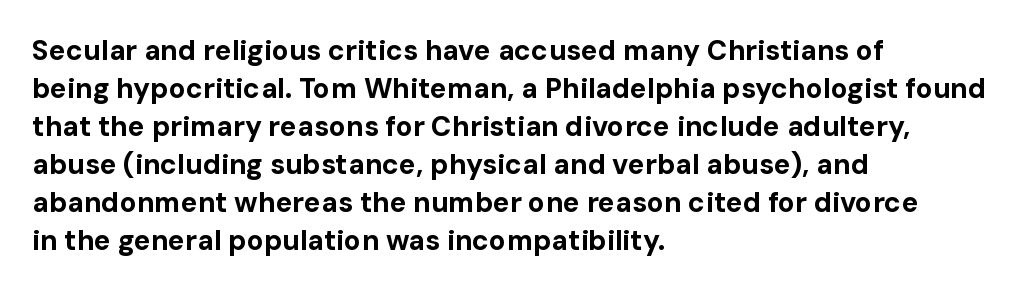
Q: Is the text bold? A: Yes.
Q: Is the text italic (slanted)? A: No, it is upright.
Q: Is the typeface a serif or a sans-serif typeface? A: Sans-serif.
Q: Is the text underlined? A: No.
Q: How is the paragraph aligned? A: Left-aligned.
Q: Is the spacing between letters normal or unusually wide? A: Normal.
Q: Is the spacing between lines tight, normal or loose? A: Normal.
Q: Width (condensed, normal, or wide)? A: Normal.
Q: Stroke contrast? A: Low.
Q: x-height? A: Medium.
Q: Monospaced? A: No.
